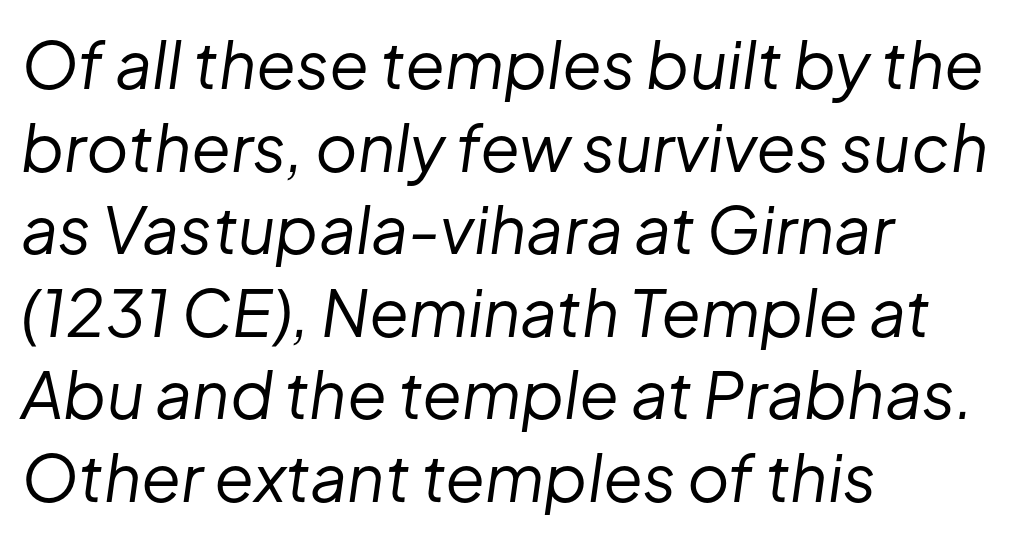
The image shows 65 px regular-weight type, italic (leaning right); set left-aligned, normal line spacing (1.27x), normal letter spacing, not underlined; low stroke contrast and a medium x-height.
